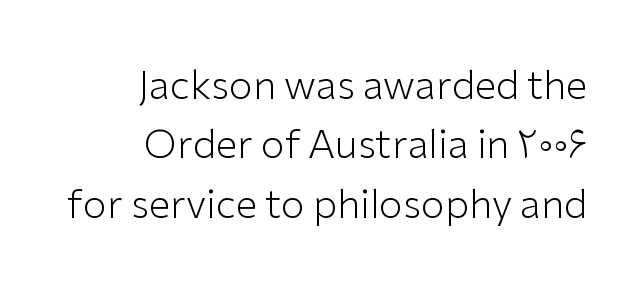
The type family on display is of the sans-serif kind. Visually the block forms a straight wall on the right and a jagged coastline on the left. Heft: none added — not bold. Vertically, the passage feels balanced, rows spaced as you'd expect. The specimen reads as upright at a glance.
